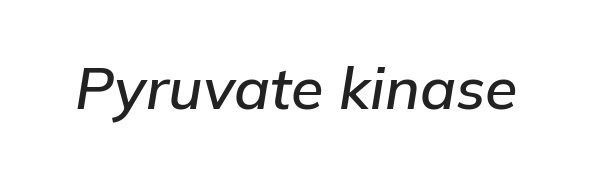
{"italic": "yes", "lean": "right", "slant_degrees": 9, "width": "normal", "stroke_contrast": "low", "x_height": "medium", "monospaced": "no", "underline": "no", "letter_spacing": "normal", "letter_spacing_em": 0.0, "glyph_px": 59}
